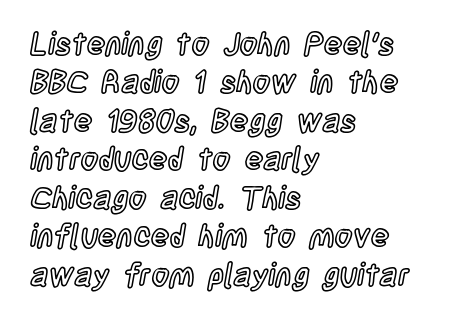
{"width": "condensed", "x_height": "large", "monospaced": "no", "underline": "no", "align": "left", "line_spacing_ratio": 1.24, "letter_spacing": "normal", "letter_spacing_em": 0.0, "glyph_px": 31}
